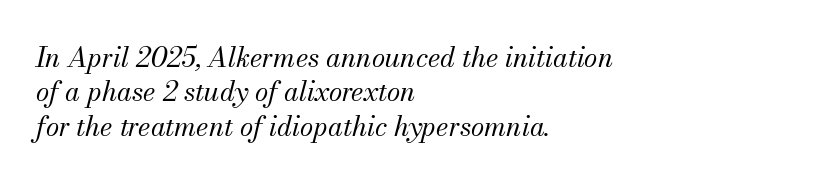
{"italic": "yes", "lean": "right", "slant_degrees": 13, "bold": "no", "underline": "no", "align": "left", "line_spacing": "normal", "line_spacing_ratio": 1.27, "letter_spacing": "normal", "letter_spacing_em": 0.0, "glyph_px": 27}
